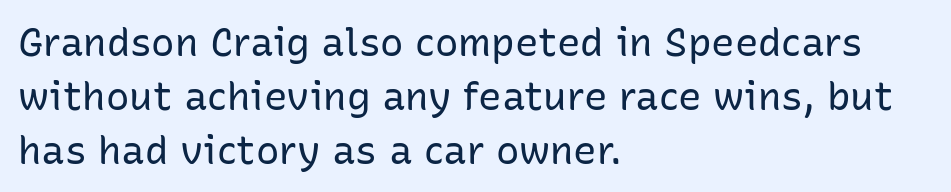
{"serif": "no", "italic": "no", "bold": "no", "weight": "regular", "width": "normal", "stroke_contrast": "low", "x_height": "medium", "monospaced": "no", "underline": "no", "align": "left", "line_spacing": "normal", "line_spacing_ratio": 1.38, "letter_spacing": "normal", "letter_spacing_em": 0.0, "glyph_px": 39}
